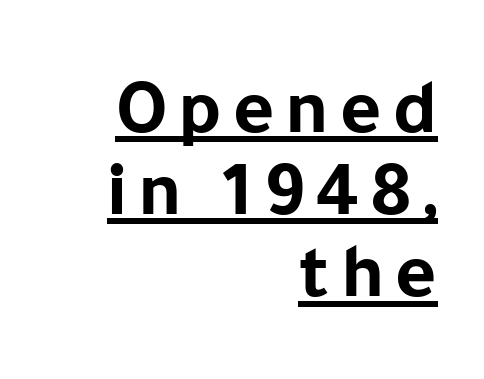
Q: Is the text bold? A: Yes.
Q: Is the text italic (slanted)? A: No, it is upright.
Q: Is the typeface a serif or a sans-serif typeface? A: Sans-serif.
Q: Is the text underlined? A: Yes.
Q: How is the paragraph aligned? A: Right-aligned.
Q: Is the spacing between lines tight, normal or loose? A: Tight.
Q: Width (condensed, normal, or wide)? A: Normal.
Q: Stroke contrast? A: Low.
Q: x-height? A: Medium.
Q: Monospaced? A: No.
